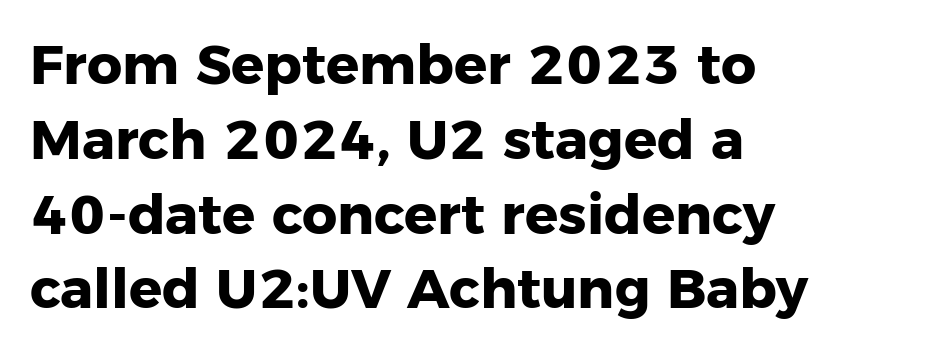
{"serif": "no", "italic": "no", "bold": "yes", "weight": "heavy", "width": "normal", "stroke_contrast": "low", "x_height": "medium", "monospaced": "no", "underline": "no", "align": "left", "line_spacing": "normal", "line_spacing_ratio": 1.36, "letter_spacing": "normal", "letter_spacing_em": 0.0, "glyph_px": 55}
